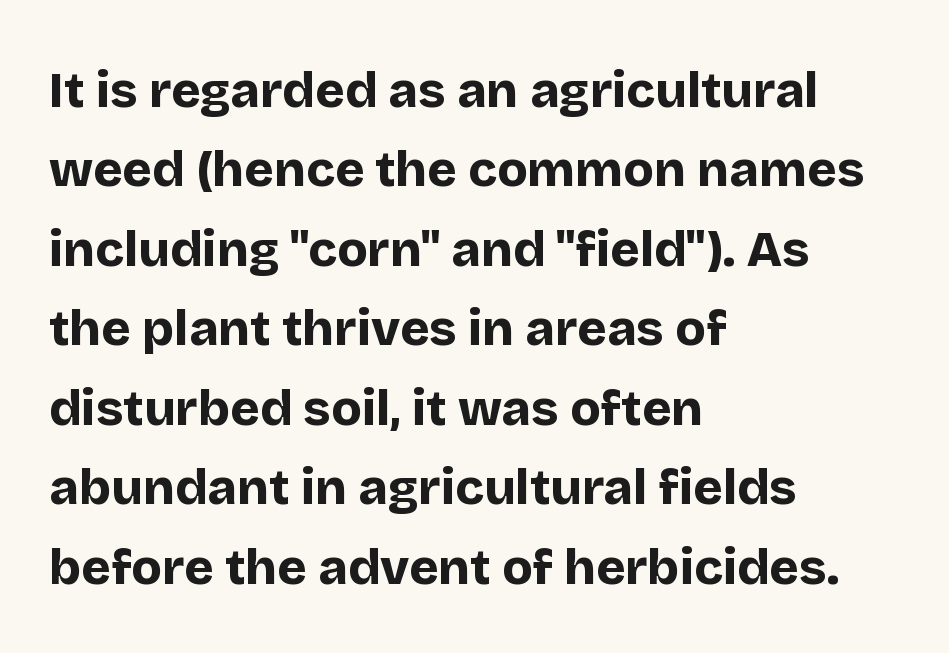
Unlike a traditional serif, this face leaves its strokes unadorned. Each glyph is drawn with heavy, bold strokes. The lines sit at an ordinary, default distance from one another. A student would call this left alignment; a typographer would say flush left, rag right.
